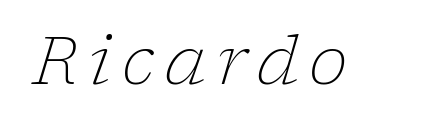
Looks like regular typesetting: each glyph gets only the width it needs. Quick note: underline off. Nothing heavy about these letters — not bold at all. These lines were composed using italics.
